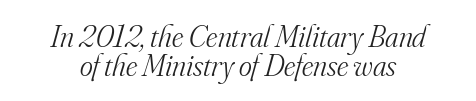
Q: Is the text bold? A: No.
Q: Is the text italic (slanted)? A: Yes, it leans right by about 16 degrees.
Q: Is the typeface a serif or a sans-serif typeface? A: Serif.
Q: Is the text underlined? A: No.
Q: How is the paragraph aligned? A: Centered.
Q: Is the spacing between letters normal or unusually wide? A: Normal.
Q: Is the spacing between lines tight, normal or loose? A: Tight.
Q: Width (condensed, normal, or wide)? A: Normal.
Q: Stroke contrast? A: Medium.
Q: x-height? A: Small.
Q: Monospaced? A: No.
